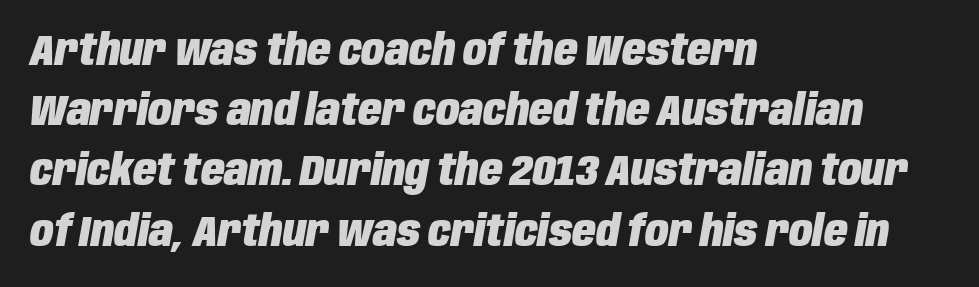
This sample keeps an unexceptional amount of space between lines. I'd describe the lettering as bold — thick and assertive. In CSS terms this would be text-align: left. Honestly, the letter spacing is just normal — you wouldn't notice it. Anything drawn beneath the words? Only blank space.
